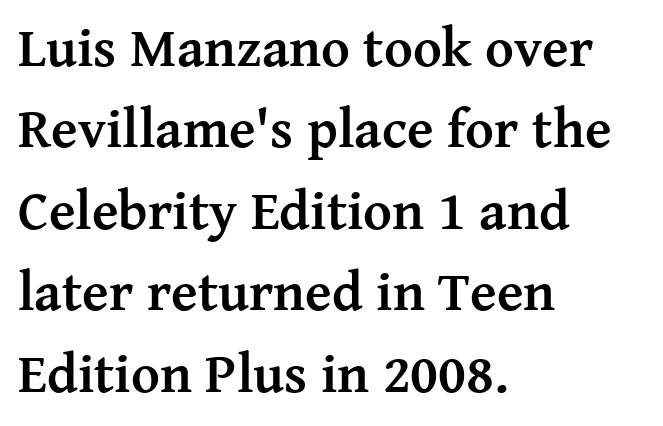
{"serif": "yes", "italic": "no", "bold": "yes", "weight": "semibold", "width": "normal", "stroke_contrast": "medium", "x_height": "medium", "monospaced": "no", "underline": "no", "align": "left", "line_spacing": "normal", "line_spacing_ratio": 1.48, "letter_spacing": "normal", "letter_spacing_em": 0.0, "glyph_px": 55}
